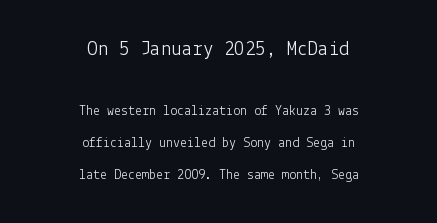
Q: Is the text bold? A: No.
Q: Is the text italic (slanted)? A: No, it is upright.
Q: Is the text underlined? A: No.
Q: How is the paragraph aligned? A: Centered.
Q: Is the spacing between letters normal or unusually wide? A: Normal.
Q: Is the spacing between lines tight, normal or loose? A: Loose.
Q: Which block of text is set in a larger size, the first (top) or the second (bottom)? A: The first (top) one.
